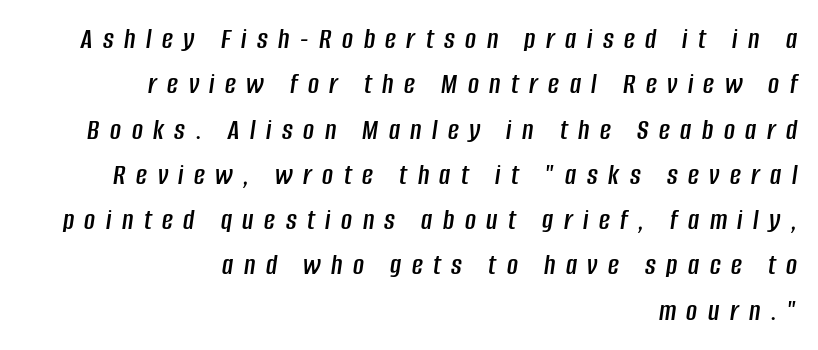
{"italic": "yes", "lean": "right", "slant_degrees": 8, "width": "condensed", "stroke_contrast": "low", "x_height": "large", "monospaced": "no", "underline": "no", "align": "right", "line_spacing": "normal", "line_spacing_ratio": 1.51, "letter_spacing": "wide", "letter_spacing_em": 0.35, "glyph_px": 30}
